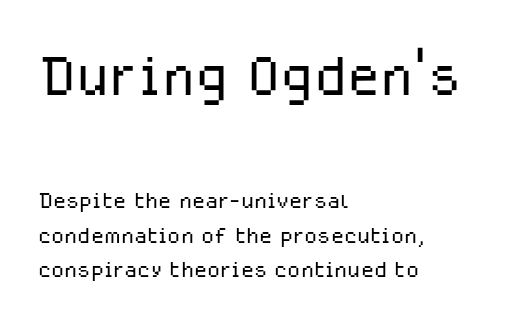
Q: Is the text bold? A: No.
Q: Is the text italic (slanted)? A: No, it is upright.
Q: Is the typeface a serif or a sans-serif typeface? A: Sans-serif.
Q: Is the text underlined? A: No.
Q: How is the paragraph aligned? A: Left-aligned.
Q: Is the spacing between letters normal or unusually wide? A: Normal.
Q: Is the spacing between lines tight, normal or loose? A: Tight.
Q: Which block of text is set in a larger size, the first (top) or the second (bottom)? A: The first (top) one.
Q: Width (condensed, normal, or wide)? A: Normal.
Q: Stroke contrast? A: Low.
Q: x-height? A: Medium.
Q: Monospaced? A: No.
